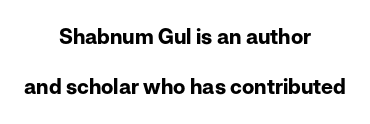
{"italic": "no", "bold": "yes", "underline": "no", "align": "center", "line_spacing": "loose", "line_spacing_ratio": 2.39, "letter_spacing": "normal", "letter_spacing_em": 0.0, "glyph_px": 21}
